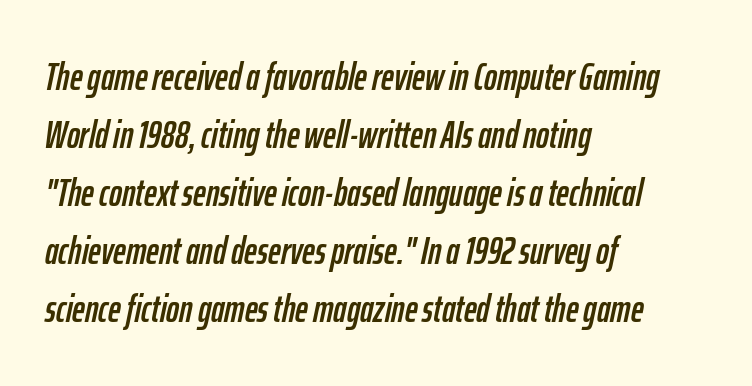
Q: Is the text italic (slanted)? A: Yes, it leans right by about 12 degrees.
Q: Is the text underlined? A: No.
Q: How is the paragraph aligned? A: Left-aligned.
Q: Is the spacing between letters normal or unusually wide? A: Normal.
Q: Is the spacing between lines tight, normal or loose? A: Normal.
Q: Width (condensed, normal, or wide)? A: Condensed.
Q: Stroke contrast? A: Low.
Q: x-height? A: Medium.
Q: Monospaced? A: No.
